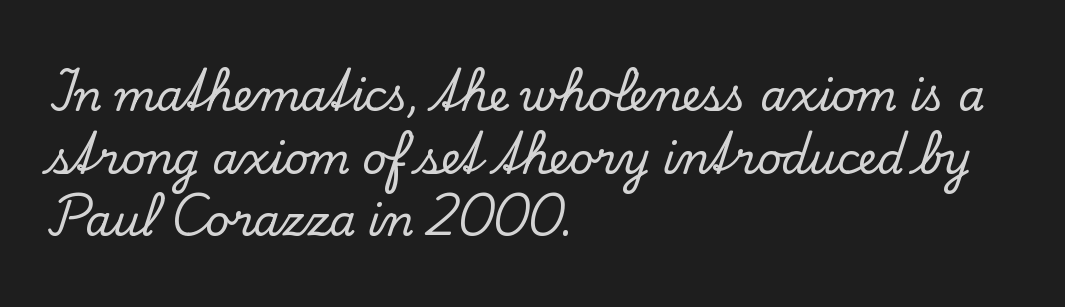
The image shows 42 px serif type; set left-aligned, normal line spacing (1.49x), normal letter spacing, not underlined; low stroke contrast and a small x-height.
